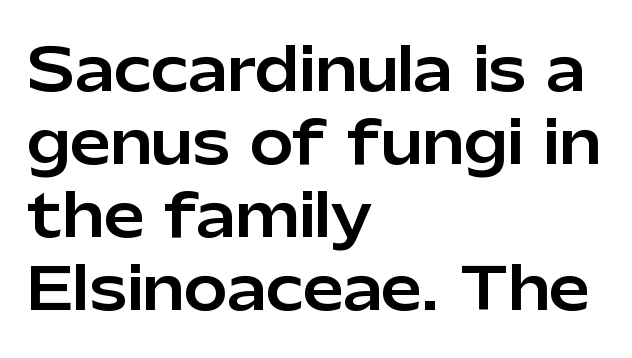
The glyphs are unaccompanied by any horizontal stroke below them. The rendering uses natural spacing where letterforms have individual widths. In terms of letterform style, serifs are entirely absent. Tall strokes in this sample are plumb rather than angled. You could call the tracking neutral — neither tight nor loose. Compared with typical paragraphs, the rows here are spaced about the same.
